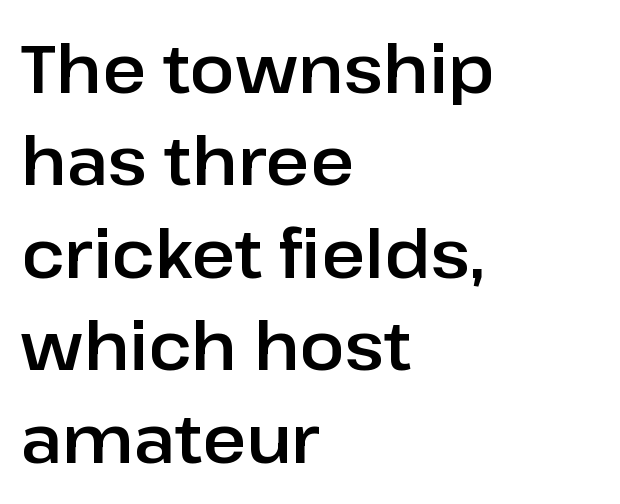
The image shows 67 px sans-serif type, upright; set left-aligned, normal line spacing (1.38x), normal letter spacing, not underlined; low stroke contrast and a medium x-height.
